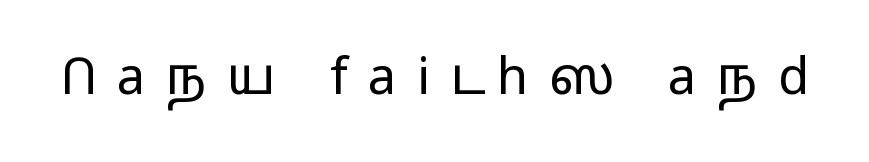
{"serif": "no", "italic": "no", "bold": "no", "weight": "light", "width": "wide", "stroke_contrast": "low", "x_height": "medium", "monospaced": "no", "underline": "no", "letter_spacing": "wide", "letter_spacing_em": 0.4, "glyph_px": 51}
